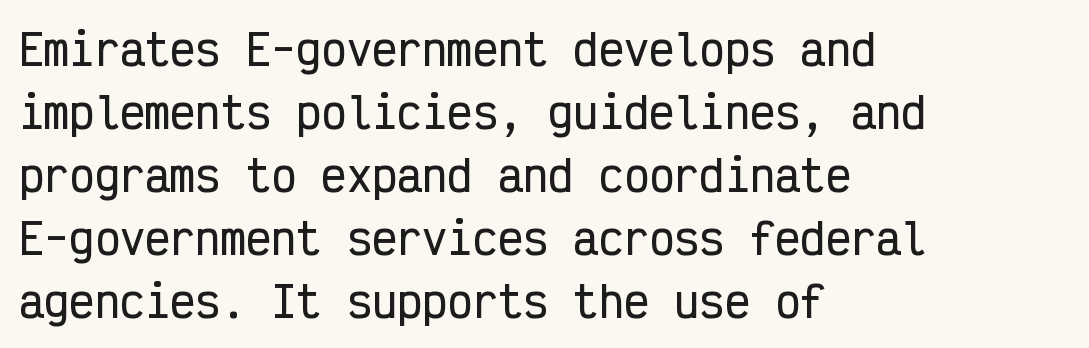
Q: Is the text italic (slanted)? A: No, it is upright.
Q: Is the typeface a serif or a sans-serif typeface? A: Sans-serif.
Q: Is the text underlined? A: No.
Q: How is the paragraph aligned? A: Left-aligned.
Q: Is the spacing between letters normal or unusually wide? A: Normal.
Q: Is the spacing between lines tight, normal or loose? A: Normal.
Q: Width (condensed, normal, or wide)? A: Condensed.
Q: Stroke contrast? A: Low.
Q: x-height? A: Medium.
Q: Monospaced? A: Yes.
